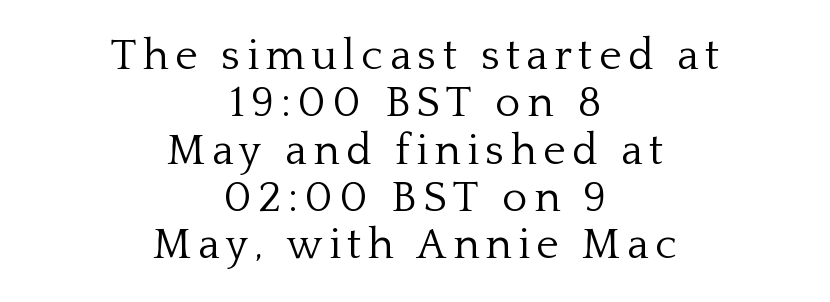
Do the characters align in a grid? No, the font is proportional. Heft: none added — not bold. Plain, unruled lines of type. Quick note: interline space is minimal. The letters stand straight up with perfectly vertical stems. Classification — serif.
